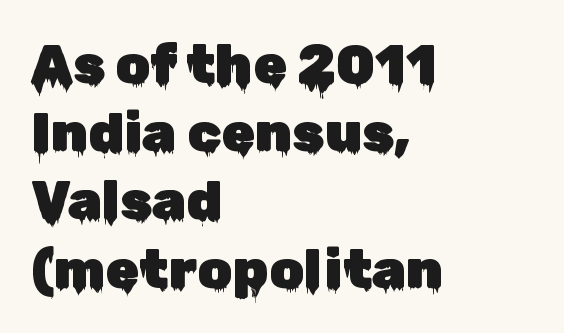
The image shows 55 px sans-serif type, upright; set left-aligned, line spacing 1.24x, normal letter spacing, not underlined; low stroke contrast and a medium x-height.
